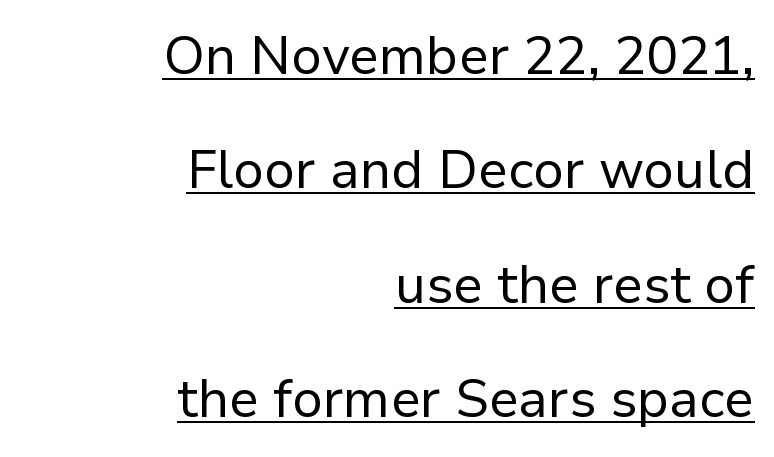
What decoration does the sample have? An underline. Think standard paragraph weight, or any step lighter than that. Character widths vary here, with narrow letters taking less room than wide ones. Compared with a flush-left layout, this one pins lines to the opposite, right side.
